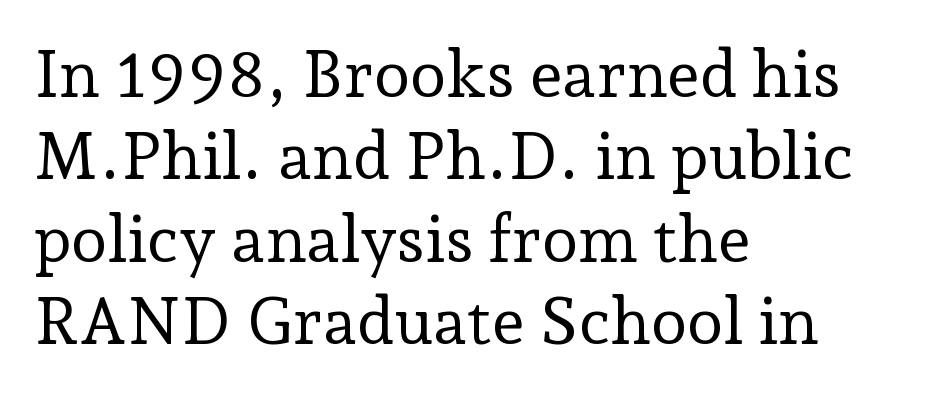
Q: Is the text bold? A: No.
Q: Is the text italic (slanted)? A: No, it is upright.
Q: Is the typeface a serif or a sans-serif typeface? A: Serif.
Q: Is the text underlined? A: No.
Q: How is the paragraph aligned? A: Left-aligned.
Q: Is the spacing between letters normal or unusually wide? A: Normal.
Q: Is the spacing between lines tight, normal or loose? A: Normal.
Q: Width (condensed, normal, or wide)? A: Normal.
Q: Stroke contrast? A: Low.
Q: x-height? A: Medium.
Q: Monospaced? A: No.
